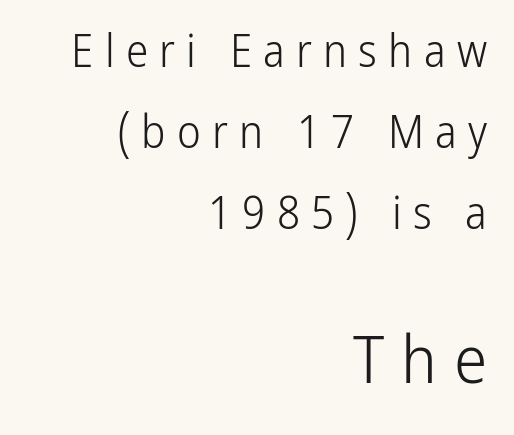
Q: Is the text bold? A: No.
Q: Is the text italic (slanted)? A: No, it is upright.
Q: Is the typeface a serif or a sans-serif typeface? A: Sans-serif.
Q: Is the text underlined? A: No.
Q: How is the paragraph aligned? A: Right-aligned.
Q: Is the spacing between letters normal or unusually wide? A: Unusually wide.
Q: Which block of text is set in a larger size, the first (top) or the second (bottom)? A: The second (bottom) one.
Q: Width (condensed, normal, or wide)? A: Condensed.
Q: Stroke contrast? A: Low.
Q: x-height? A: Medium.
Q: Monospaced? A: No.
